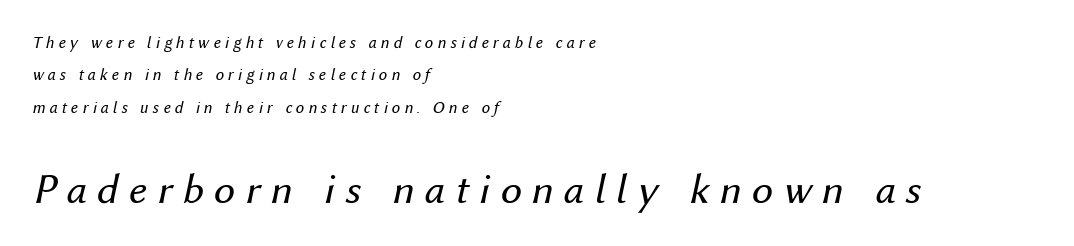
The image shows 43 px regular-weight type, italic (leaning right); set left-aligned, loose line spacing (1.91x), unusually wide letter spacing (+0.24 em), not underlined; the second (bottom) block is 2.53x larger; medium stroke contrast and a medium x-height.
